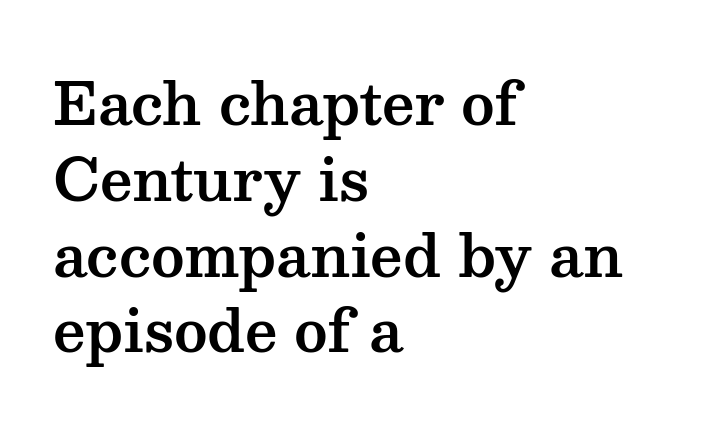
Caption: multi-line text, flush left, ragged right. Honestly, the row spacing looks completely unremarkable. This rendering features lettering with no underline. The horizontal fit of the characters is conventional and even. Unlike italic type, these characters show no tilt at all. Note: serifs present on the glyphs.
